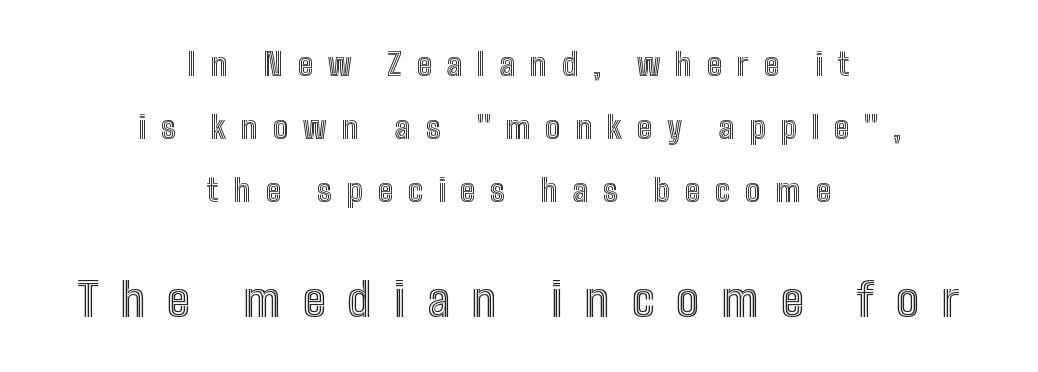
{"italic": "no", "width": "condensed", "x_height": "medium", "monospaced": "no", "underline": "no", "align": "center", "line_spacing": "loose", "line_spacing_ratio": 2.03, "letter_spacing": "wide", "letter_spacing_em": 0.48, "larger_block": "second", "size_ratio": 1.48, "glyph_px": 46}
